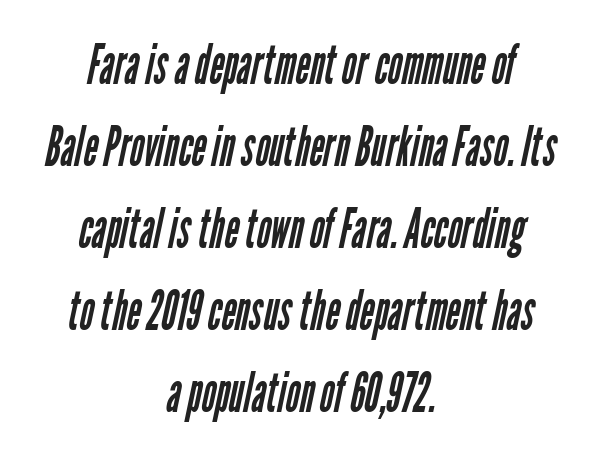
Type without underlining. Nothing heavy about these letters — not bold at all. Neither beginnings nor endings align; midpoints do. How are the letters spaced? Ordinarily, with no added tracking.
